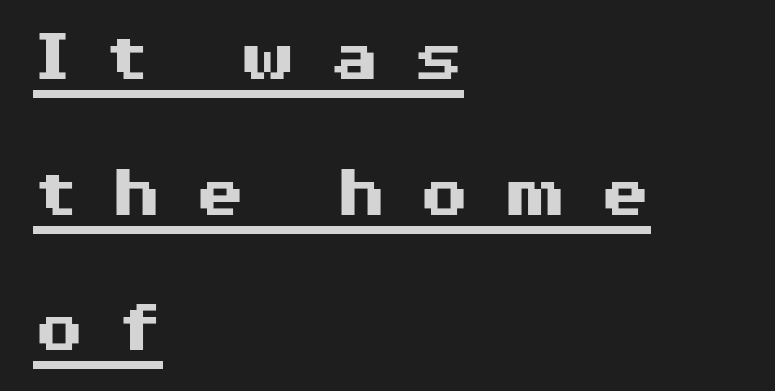
Q: Is the text bold? A: Yes.
Q: Is the text italic (slanted)? A: No, it is upright.
Q: Is the typeface a serif or a sans-serif typeface? A: Sans-serif.
Q: Is the text underlined? A: Yes.
Q: How is the paragraph aligned? A: Left-aligned.
Q: Is the spacing between letters normal or unusually wide? A: Unusually wide.
Q: Width (condensed, normal, or wide)? A: Wide.
Q: Stroke contrast? A: Medium.
Q: x-height? A: Medium.
Q: Monospaced? A: No.
